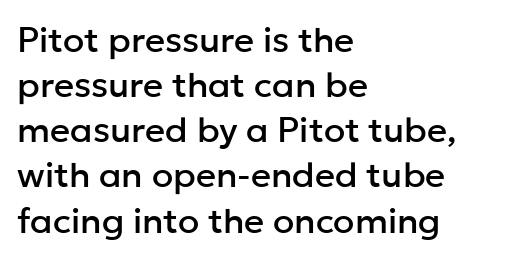
Every character sits straight up, as roman type does. The text block is weighted toward the left margin, trailing off unevenly rightward. The typeface chosen for these lines omits serifs. Underlining? Definitely not there.
